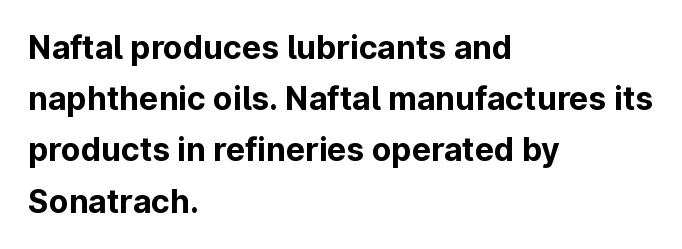
The image shows 32 px bold sans-serif type, upright; set left-aligned, normal line spacing (1.6x), normal letter spacing, not underlined; low stroke contrast and a medium x-height.
